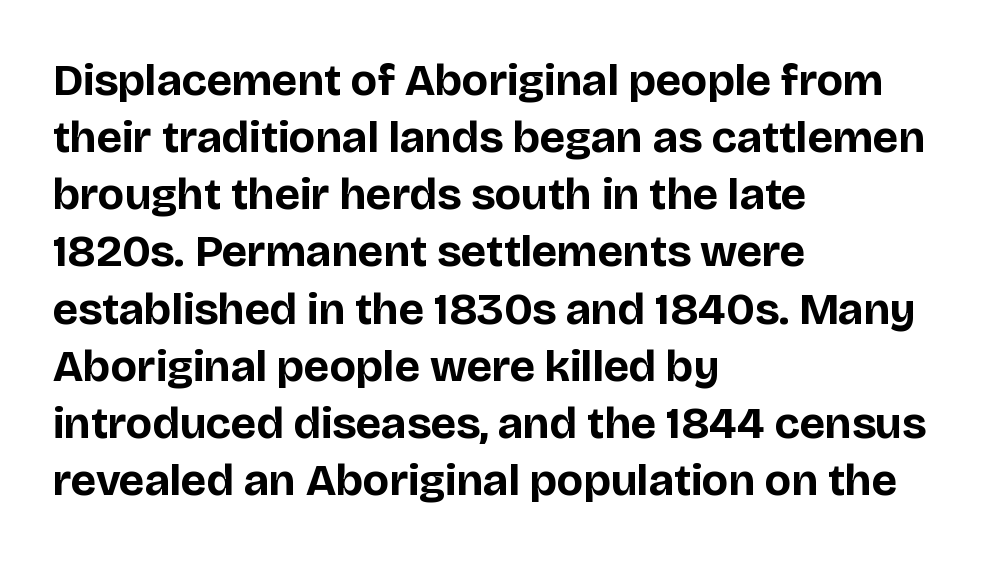
Q: Is the text bold? A: Yes.
Q: Is the text italic (slanted)? A: No, it is upright.
Q: Is the typeface a serif or a sans-serif typeface? A: Sans-serif.
Q: Is the text underlined? A: No.
Q: How is the paragraph aligned? A: Left-aligned.
Q: Is the spacing between letters normal or unusually wide? A: Normal.
Q: Is the spacing between lines tight, normal or loose? A: Normal.
Q: Width (condensed, normal, or wide)? A: Normal.
Q: Stroke contrast? A: Low.
Q: x-height? A: Large.
Q: Monospaced? A: No.
